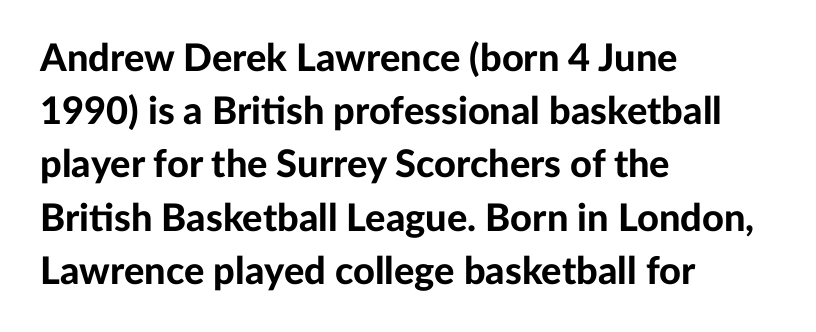
{"serif": "no", "italic": "no", "bold": "yes", "weight": "bold", "width": "normal", "stroke_contrast": "low", "x_height": "medium", "monospaced": "no", "underline": "no", "align": "left", "line_spacing": "normal", "line_spacing_ratio": 1.4, "letter_spacing": "normal", "letter_spacing_em": 0.0, "glyph_px": 38}
